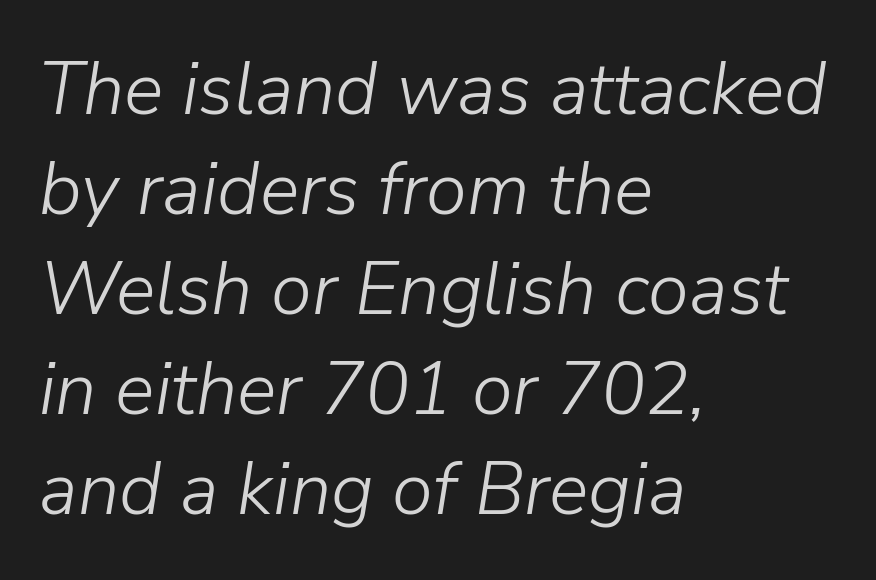
Q: Is the text bold? A: No.
Q: Is the text italic (slanted)? A: Yes, it leans right by about 9 degrees.
Q: Is the text underlined? A: No.
Q: How is the paragraph aligned? A: Left-aligned.
Q: Is the spacing between letters normal or unusually wide? A: Normal.
Q: Is the spacing between lines tight, normal or loose? A: Normal.
Q: Width (condensed, normal, or wide)? A: Normal.
Q: Stroke contrast? A: Low.
Q: x-height? A: Medium.
Q: Monospaced? A: No.
